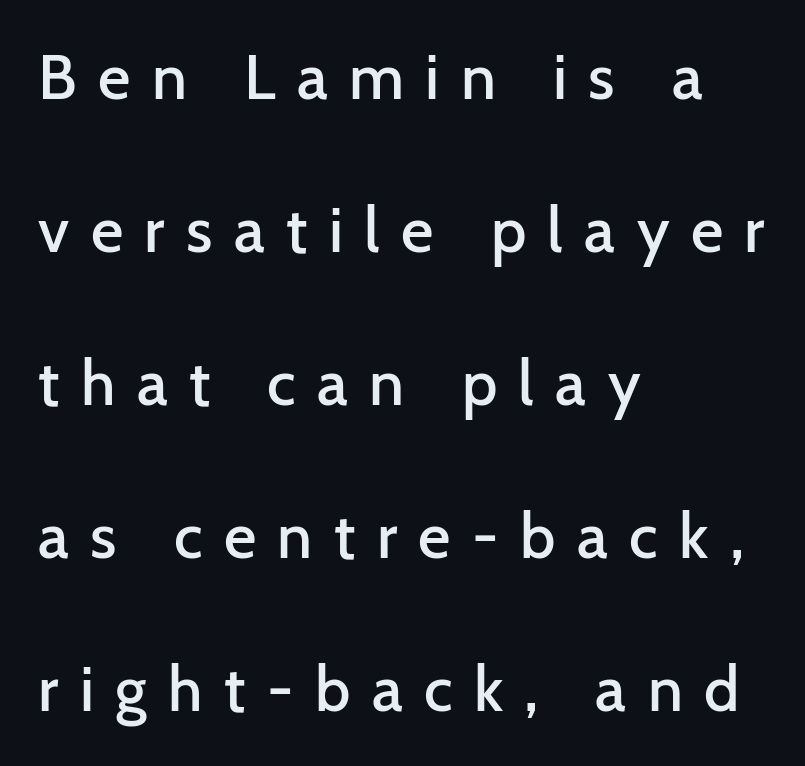
Each letter's strokes conclude bluntly, with no projecting serifs. The lines in this sample share a left origin and differ only in where they stop. Type without underlining. Is there much room between lines? Yes — plenty of vertical air separates them.
